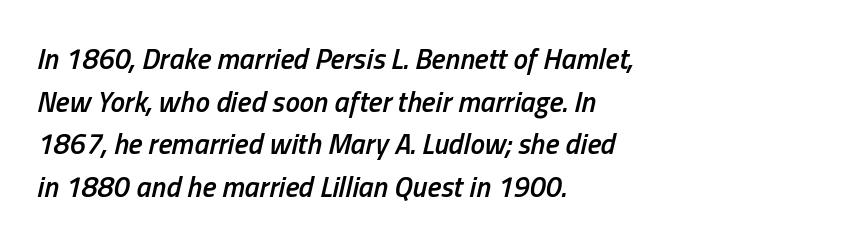
Q: Is the text bold? A: Semi-bold.
Q: Is the text italic (slanted)? A: Yes, it leans right by about 13 degrees.
Q: Is the text underlined? A: No.
Q: How is the paragraph aligned? A: Left-aligned.
Q: Is the spacing between letters normal or unusually wide? A: Normal.
Q: Is the spacing between lines tight, normal or loose? A: Normal.
Q: Width (condensed, normal, or wide)? A: Condensed.
Q: Stroke contrast? A: Low.
Q: x-height? A: Medium.
Q: Monospaced? A: No.
